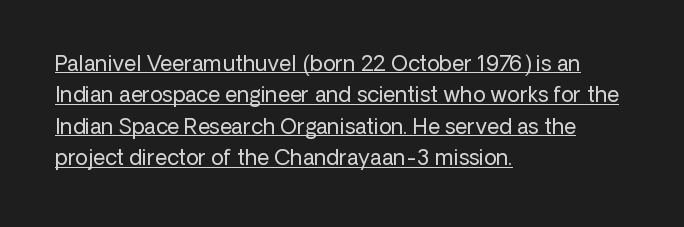
Posture: straight, roman, zero tilt. The specimen includes a rule beneath the text block's lines. A typesetter would call this leading conventional body-copy spacing. The letters sit at their default tracking, neither squeezed nor spread.
